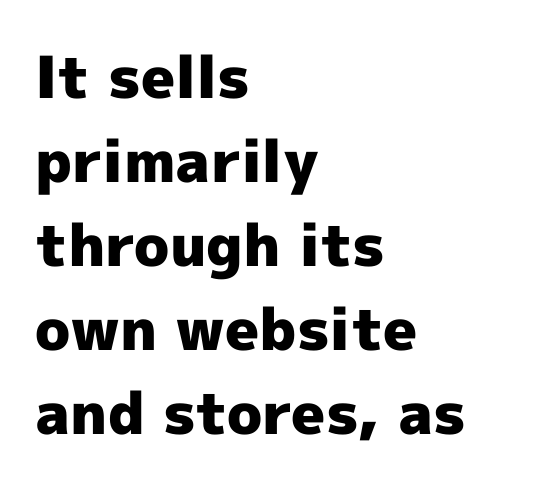
{"serif": "no", "italic": "no", "bold": "yes", "weight": "heavy", "width": "normal", "x_height": "medium", "monospaced": "no", "underline": "no", "align": "left", "line_spacing": "normal", "line_spacing_ratio": 1.45, "letter_spacing": "normal", "letter_spacing_em": 0.0, "glyph_px": 58}
